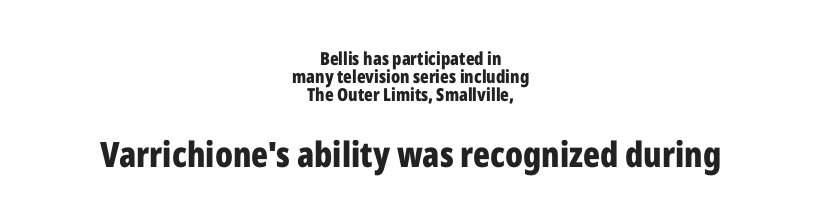
The characters look thick and weighty, a clear bold. When letters stand straight like this, we call the style roman or upright. The glyphs in this specimen are sans serif. The passage shown begins with its smaller block and ends with its larger one. The face used here is rendered with its standard letterfit.
